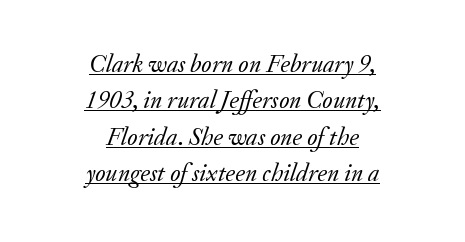
Q: Is the text bold? A: No.
Q: Is the text italic (slanted)? A: Yes, it leans right by about 20 degrees.
Q: Is the text underlined? A: Yes.
Q: How is the paragraph aligned? A: Centered.
Q: Is the spacing between letters normal or unusually wide? A: Normal.
Q: Is the spacing between lines tight, normal or loose? A: Normal.
